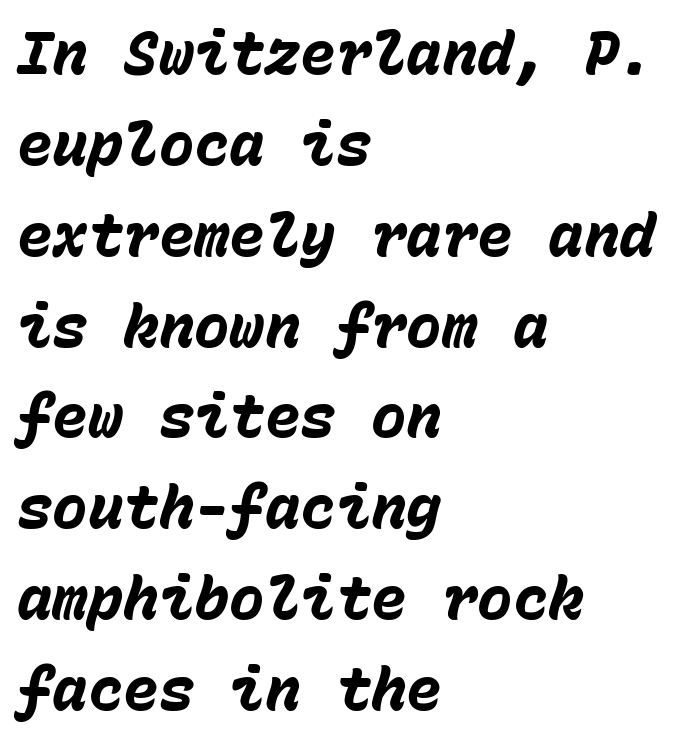
Words appear dense and cohesive because spacing is normal. Honestly, there is no underline to notice here at all. The rendering applies a slant to the glyphs. Typographic density is high because the face is bold. Horizontal bands of white between lines are of average thickness.
